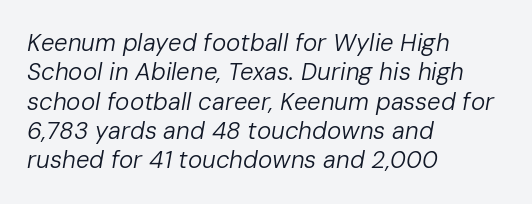
Alignment: flush left. Weight class: somewhere from thin through regular. Beneath every word, the page is bare. Compared with ordinary roman type, these characters are visibly tilted. The horizontal fit of the characters is conventional and even.
